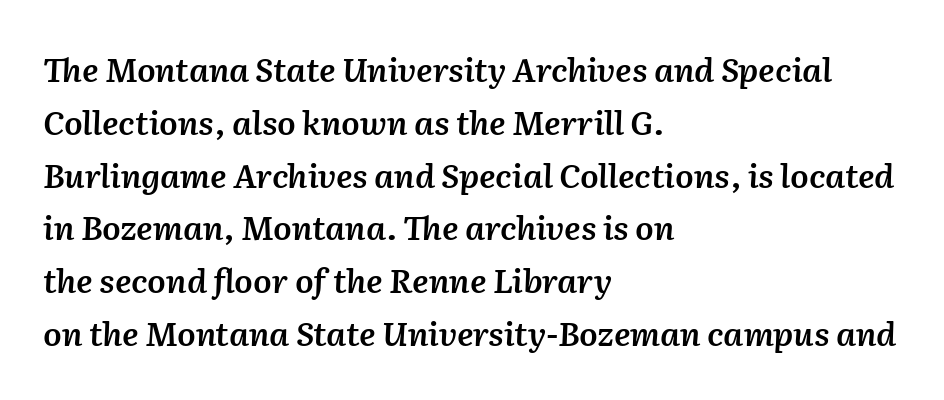
Q: Is the text bold? A: Semi-bold.
Q: Is the text italic (slanted)? A: Yes, it leans right by about 2 degrees.
Q: Is the text underlined? A: No.
Q: How is the paragraph aligned? A: Left-aligned.
Q: Is the spacing between letters normal or unusually wide? A: Normal.
Q: Is the spacing between lines tight, normal or loose? A: Normal.
Q: Width (condensed, normal, or wide)? A: Normal.
Q: Stroke contrast? A: Medium.
Q: x-height? A: Medium.
Q: Monospaced? A: No.
